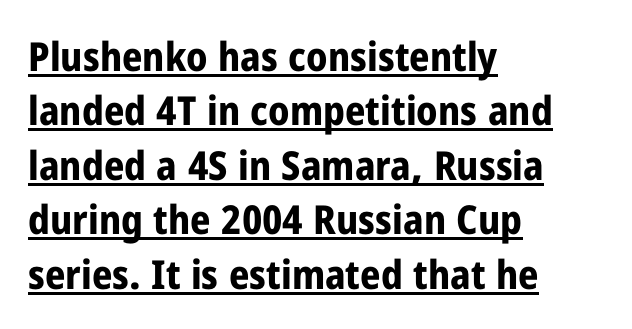
Style check: upright. The leading is moderate, giving the passage an even texture. Check the space under the baseline: a stroke is drawn there. A typesetter would label this face a sans.
